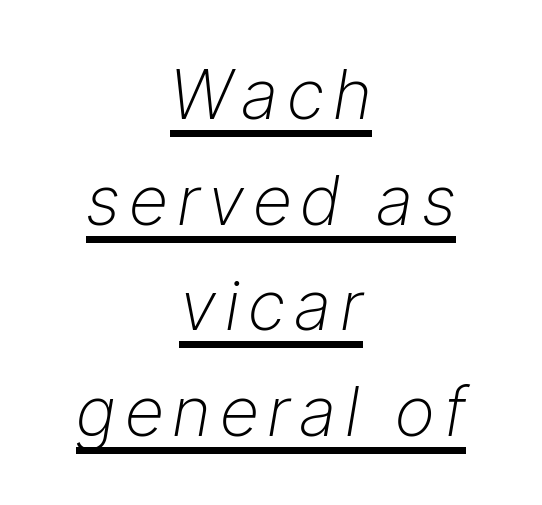
The image shows 69 px light type, italic (leaning right); set centered, normal line spacing (1.53x), underlined; low stroke contrast and a medium x-height.
